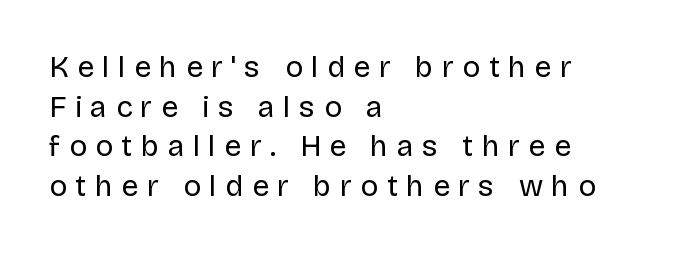
Glyph-to-glyph distance is far greater than everyday printed text. Leading: standard. Think of a printed novel: that variable character pitch is what you see here. Reading down the block, your eye returns to a fixed left position each line. In terms of letterform style, serifs are entirely absent. The space directly below the letters is spotless.
